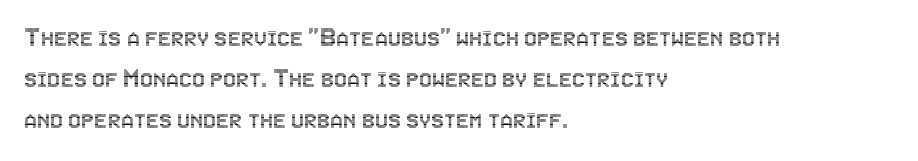
The image shows 29 px condensed type, upright; set left-aligned, normal line spacing (1.42x), normal letter spacing, not underlined; a large x-height.
